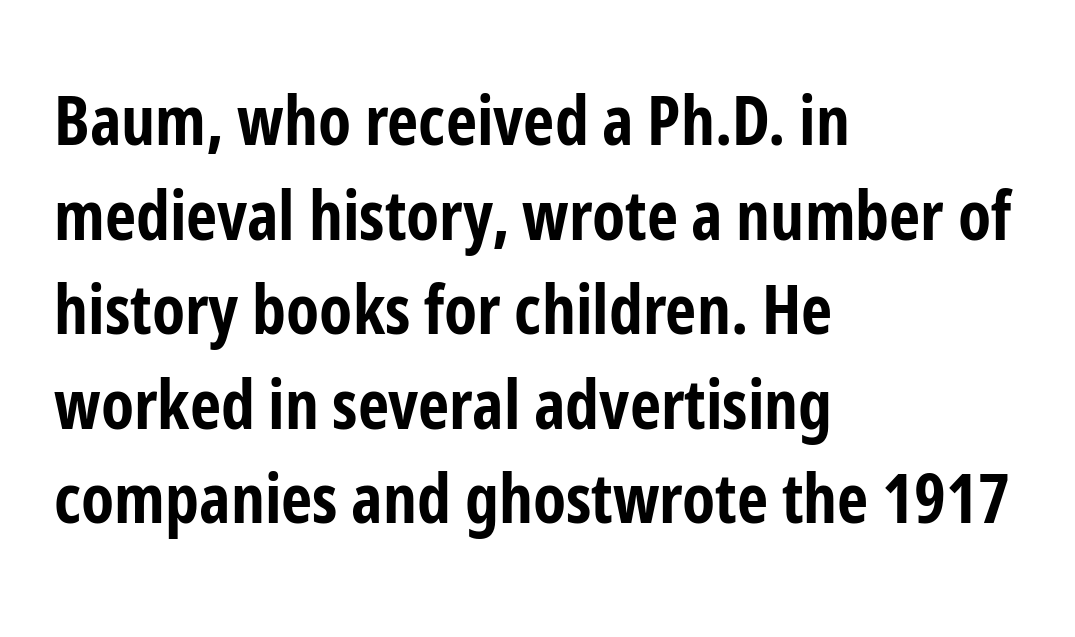
The image shows 68 px bold, condensed sans-serif type, upright; set left-aligned, normal line spacing (1.39x), normal letter spacing, not underlined; low stroke contrast and a medium x-height.
